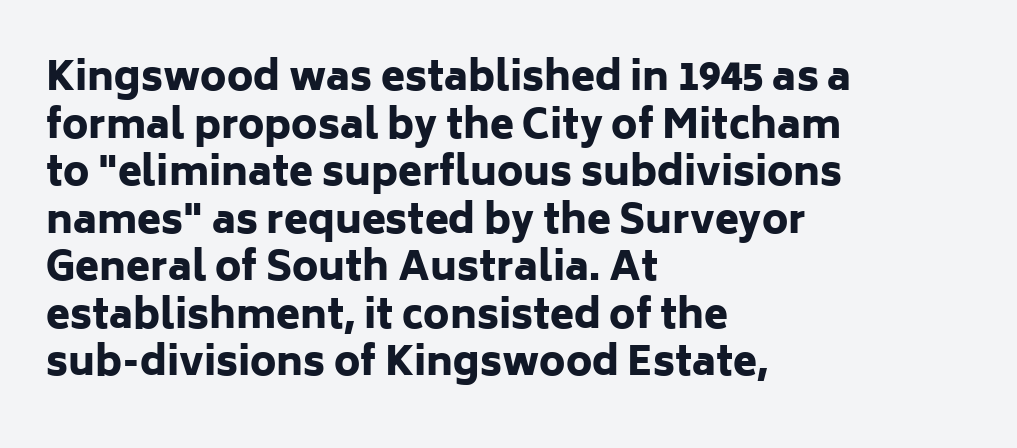
Style check: upright. Tracking value appears to be zero — textbook default spacing. The face used here has the dense, thick strokes of a bold. The gap between lines stays unmarked. The passage shown is typed in a proportional face where columns would drift. Typographically, this falls in the sans-serif category.
